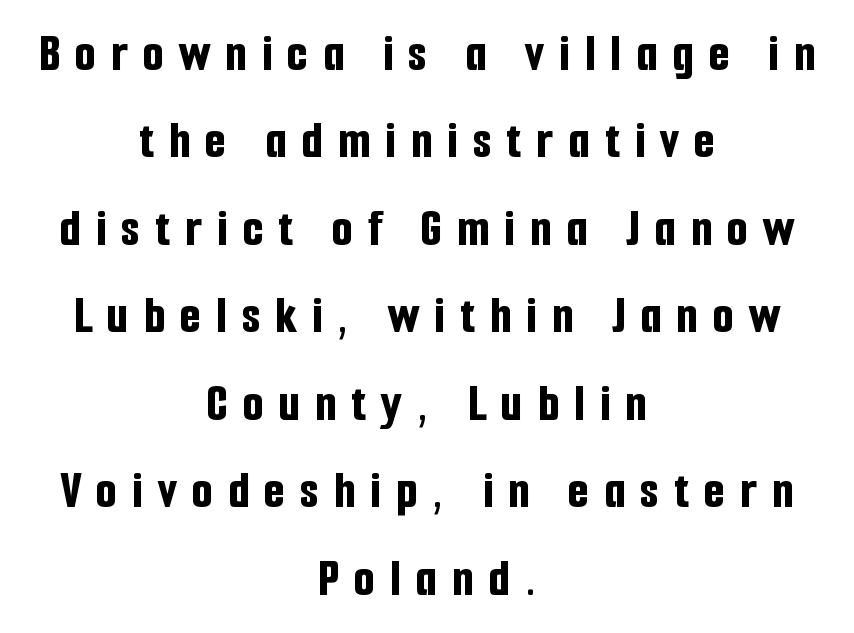
{"serif": "no", "italic": "no", "bold": "yes", "weight": "bold", "width": "condensed", "stroke_contrast": "low", "x_height": "medium", "monospaced": "no", "underline": "no", "align": "center", "line_spacing": "normal", "line_spacing_ratio": 1.62, "letter_spacing": "wide", "letter_spacing_em": 0.28, "glyph_px": 54}
